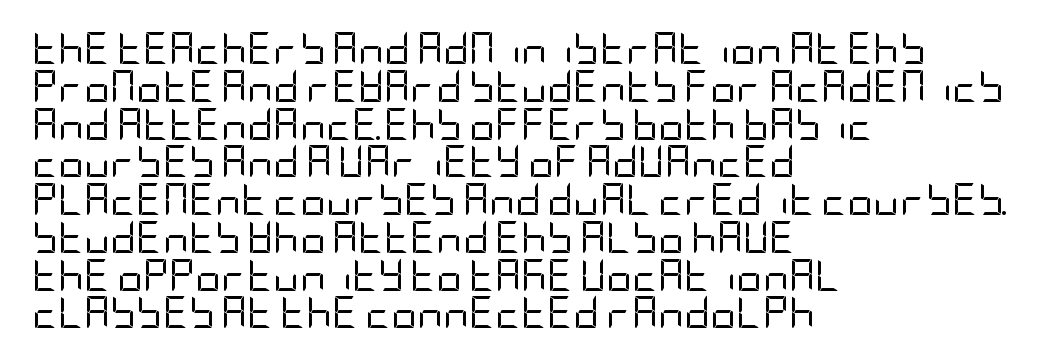
The type family on display is of the sans-serif kind. The letters stand straight up with perfectly vertical stems. The glyphs are unaccompanied by any horizontal stroke below them. Is the type heavy? It reads as light-to-regular instead. Look at the tracking — it's just the regular setting, nothing added.
